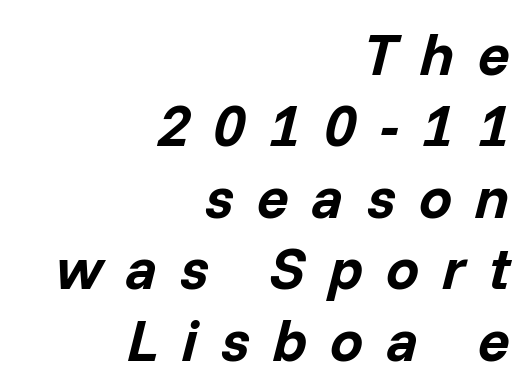
The words here are not underlined. Layout note: lines flush right. Caption: bold face, heavy strokes. An italicized treatment has been applied to the whole sample. The face used here is proportionally spaced, like ordinary book or web type. Display-style spreading of the glyphs; the letterfit is very open.
